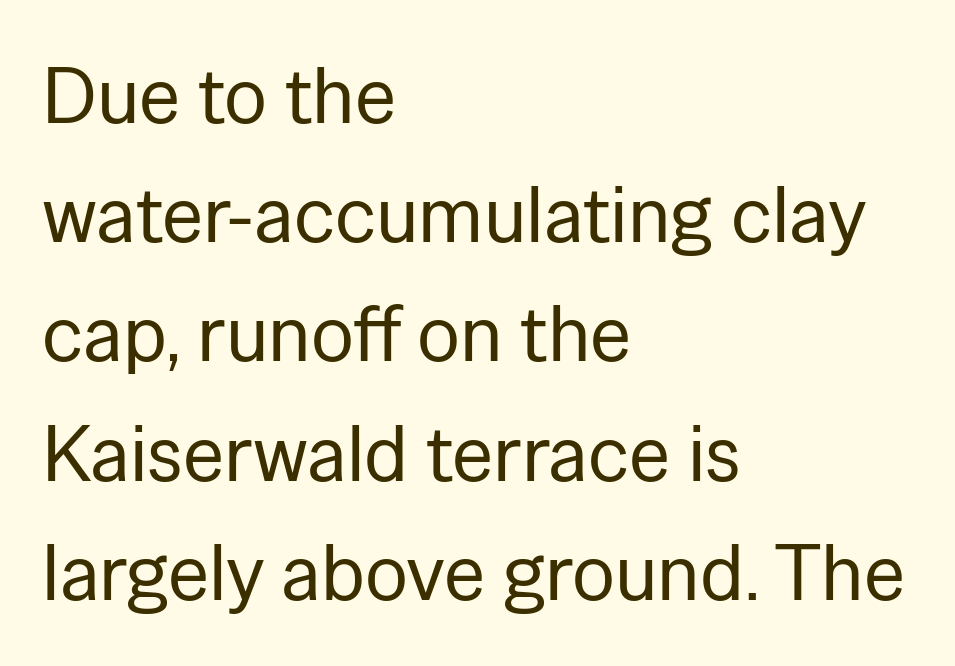
Rows of type keep a routine distance in the vertical direction. Plain, unruled lines of type. In terms of letterspacing, this is plain default setting. Visually the block forms a straight wall on the left and a jagged coastline on the right.
